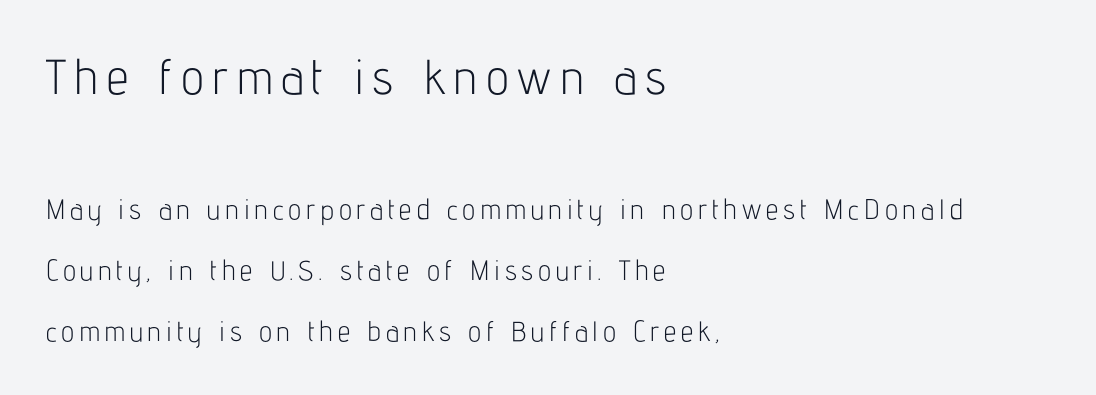
The image shows 49 px light, condensed sans-serif type, upright; set left-aligned, loose line spacing (2.18x), not underlined; the first (top) block is 1.75x larger; low stroke contrast and a medium x-height.
